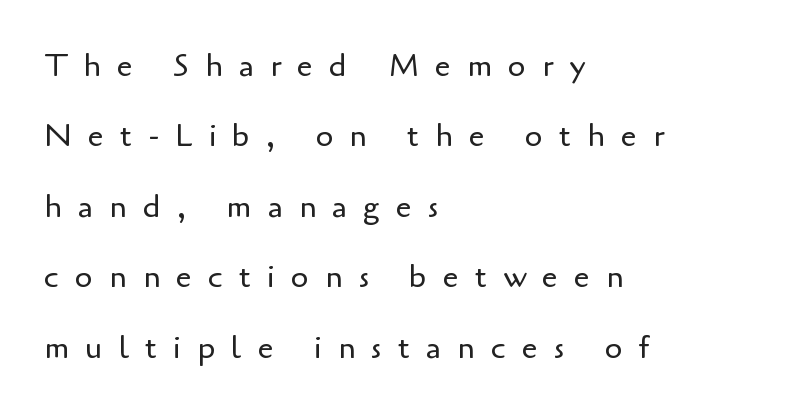
Where is the straight margin? On the left. The zone under the glyphs is completely vacant. Note: no serifs on the glyphs. The tracking reads as deliberately expanded to a designer's eye.
